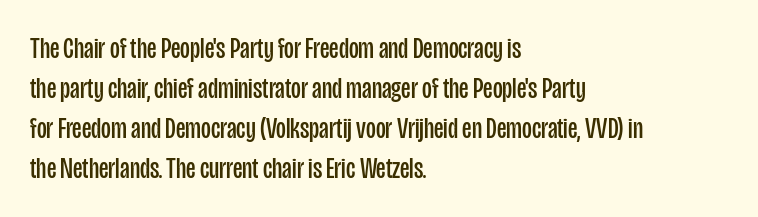
{"serif": "no", "italic": "no", "bold": "no", "weight": "regular", "width": "condensed", "stroke_contrast": "low", "x_height": "large", "monospaced": "no", "underline": "no", "align": "left", "line_spacing": "normal", "line_spacing_ratio": 1.33, "letter_spacing": "normal", "letter_spacing_em": 0.0, "glyph_px": 30}
